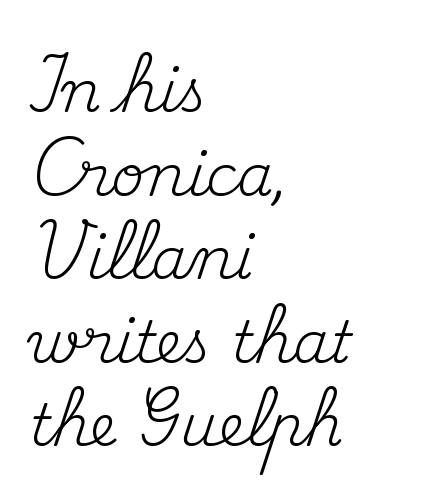
{"serif": "yes", "bold": "no", "weight": "regular", "width": "normal", "stroke_contrast": "medium", "x_height": "small", "monospaced": "no", "underline": "no", "align": "left", "line_spacing": "normal", "line_spacing_ratio": 1.44, "letter_spacing": "normal", "letter_spacing_em": 0.0, "glyph_px": 58}
